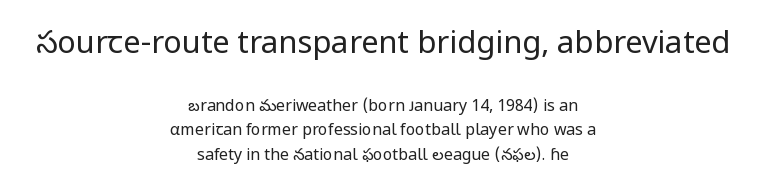
The image shows 31 px regular-weight sans-serif type, upright; set centered, normal line spacing (1.52x), normal letter spacing, not underlined; the first (top) block is 1.94x larger; low stroke contrast and a medium x-height.
